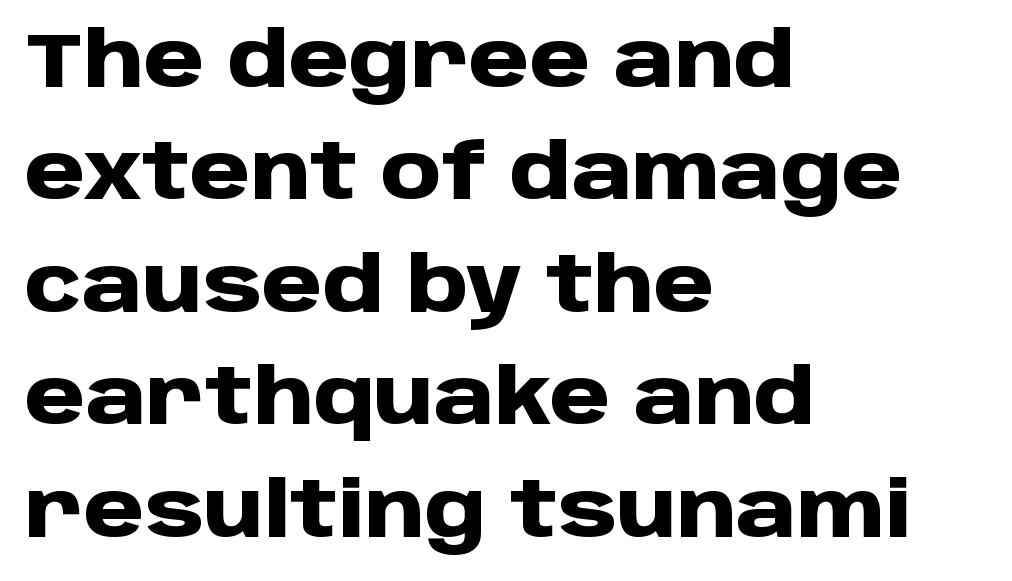
{"serif": "no", "italic": "no", "bold": "yes", "weight": "heavy", "width": "normal", "stroke_contrast": "low", "x_height": "large", "monospaced": "no", "underline": "no", "align": "left", "line_spacing": "normal", "line_spacing_ratio": 1.46, "letter_spacing": "normal", "letter_spacing_em": 0.0, "glyph_px": 77}
